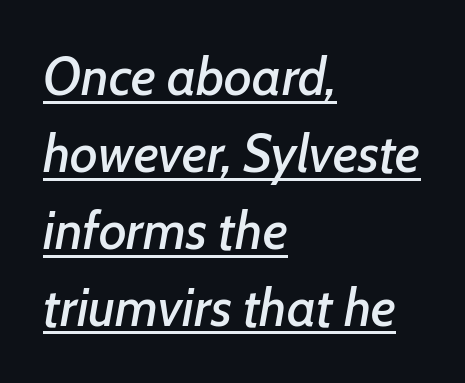
Q: Is the text italic (slanted)? A: Yes, it leans right by about 7 degrees.
Q: Is the text underlined? A: Yes.
Q: How is the paragraph aligned? A: Left-aligned.
Q: Is the spacing between letters normal or unusually wide? A: Normal.
Q: Is the spacing between lines tight, normal or loose? A: Normal.
Q: Width (condensed, normal, or wide)? A: Normal.
Q: Stroke contrast? A: Low.
Q: x-height? A: Medium.
Q: Monospaced? A: No.
